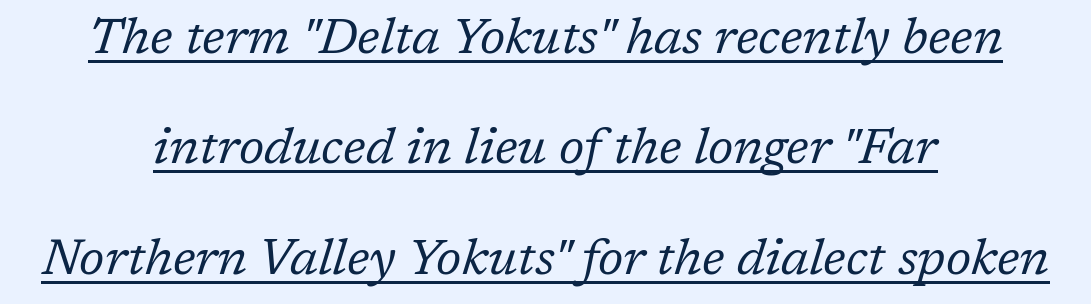
The image shows 50 px regular-weight serif type, italic (leaning right); set centered, loose line spacing (2.21x), normal letter spacing, underlined; low stroke contrast and a medium x-height.
